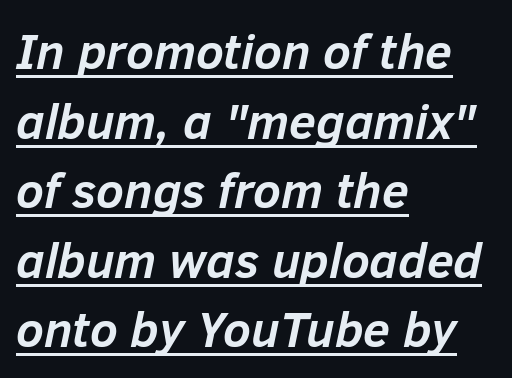
{"italic": "yes", "lean": "right", "slant_degrees": 12, "bold": "yes", "weight": "semibold", "width": "normal", "stroke_contrast": "low", "x_height": "medium", "monospaced": "no", "underline": "yes", "align": "left", "line_spacing": "normal", "line_spacing_ratio": 1.42, "letter_spacing": "normal", "letter_spacing_em": 0.0, "glyph_px": 49}
